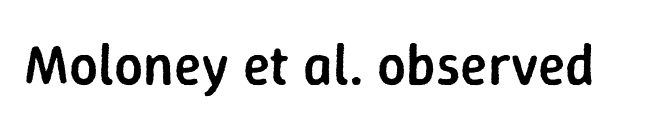
The characters display no serif detailing; their extremities are plain. Typesetter's note: demi weight, one step under bold. The horizontal fit of the characters is conventional and even. Bare-footed words on every line.
